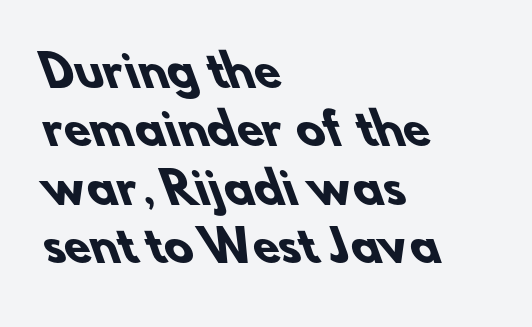
Does the leading feel generous? No, just average. These lines are rendered in a variable-pitch font. The typesetter chose a ragged-right arrangement here. The face used here is rendered with its standard letterfit.
